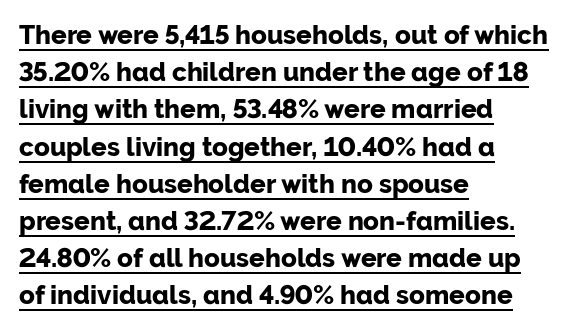
Q: Is the text bold? A: Yes.
Q: Is the text italic (slanted)? A: No, it is upright.
Q: Is the text underlined? A: Yes.
Q: How is the paragraph aligned? A: Left-aligned.
Q: Is the spacing between letters normal or unusually wide? A: Normal.
Q: Is the spacing between lines tight, normal or loose? A: Normal.
